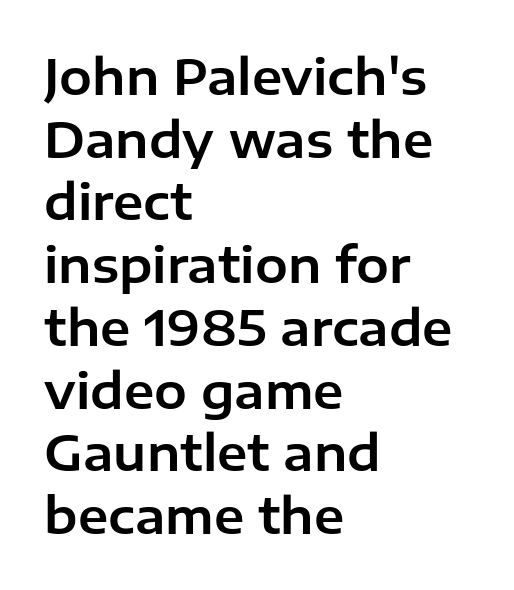
The image shows 49 px sans-serif type, upright; set left-aligned, normal line spacing (1.28x), normal letter spacing, not underlined; low stroke contrast and a medium x-height.
